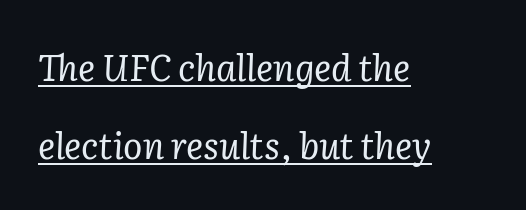
{"serif": "yes", "italic": "yes", "lean": "right", "slant_degrees": 2, "bold": "no", "weight": "regular", "width": "normal", "stroke_contrast": "low", "x_height": "medium", "monospaced": "no", "underline": "yes", "align": "left", "line_spacing": "loose", "line_spacing_ratio": 2.17, "letter_spacing": "normal", "letter_spacing_em": 0.0, "glyph_px": 36}
